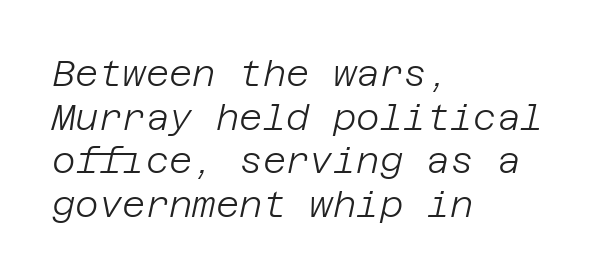
{"italic": "yes", "lean": "right", "slant_degrees": 12, "bold": "no", "weight": "light", "width": "normal", "stroke_contrast": "low", "x_height": "large", "underline": "no", "align": "left", "line_spacing_ratio": 1.21, "letter_spacing": "normal", "letter_spacing_em": 0.0, "glyph_px": 36}
